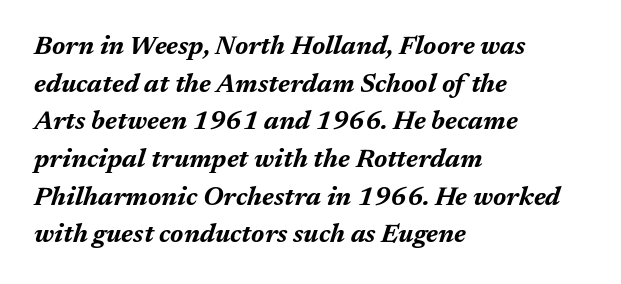
Q: Is the text bold? A: Yes.
Q: Is the text italic (slanted)? A: Yes, it leans right by about 17 degrees.
Q: Is the text underlined? A: No.
Q: How is the paragraph aligned? A: Left-aligned.
Q: Is the spacing between letters normal or unusually wide? A: Normal.
Q: Is the spacing between lines tight, normal or loose? A: Normal.
